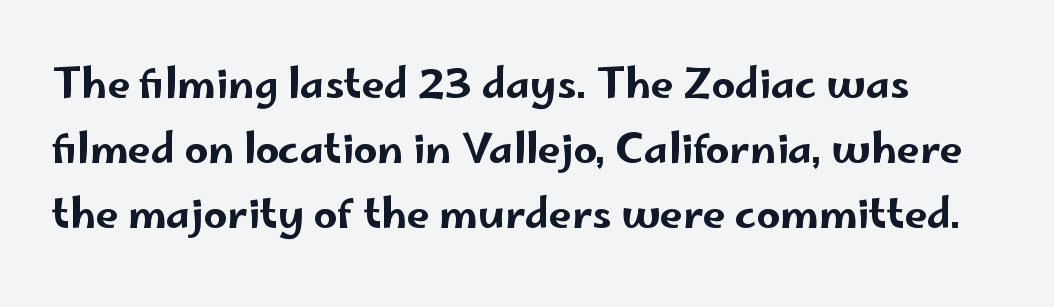
The image shows 41 px wide sans-serif type, upright; set normal line spacing (1.58x), normal letter spacing, not underlined; low stroke contrast and a small x-height.
